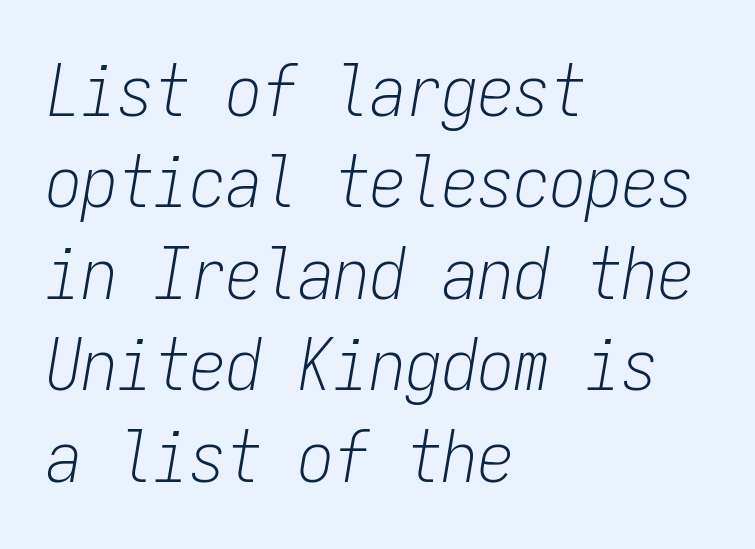
Plain, unruled lines of type. Slant detected: the letters are inclined. The passage shown stacks its lines at a standard gap. Layout note: lines flush left. You could count columns in this text — the font is strictly monospaced.
